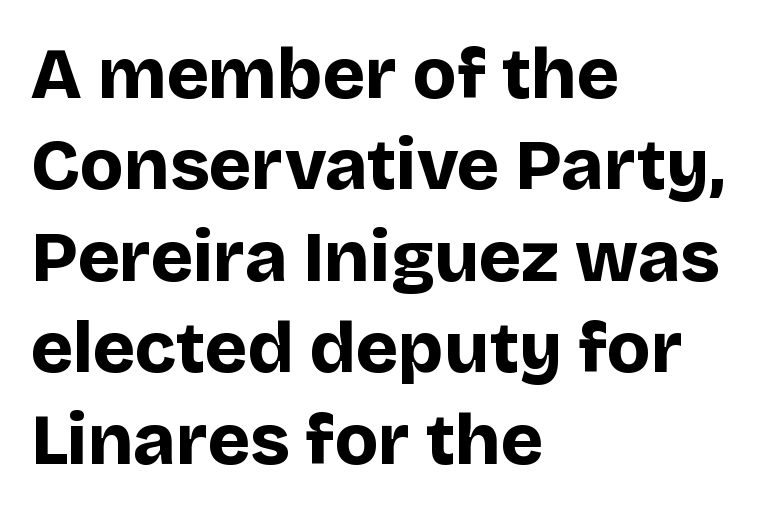
Q: Is the text bold? A: Yes.
Q: Is the text italic (slanted)? A: No, it is upright.
Q: Is the typeface a serif or a sans-serif typeface? A: Sans-serif.
Q: Is the text underlined? A: No.
Q: How is the paragraph aligned? A: Left-aligned.
Q: Is the spacing between letters normal or unusually wide? A: Normal.
Q: Is the spacing between lines tight, normal or loose? A: Normal.
Q: Width (condensed, normal, or wide)? A: Normal.
Q: Stroke contrast? A: Low.
Q: x-height? A: Large.
Q: Monospaced? A: No.
